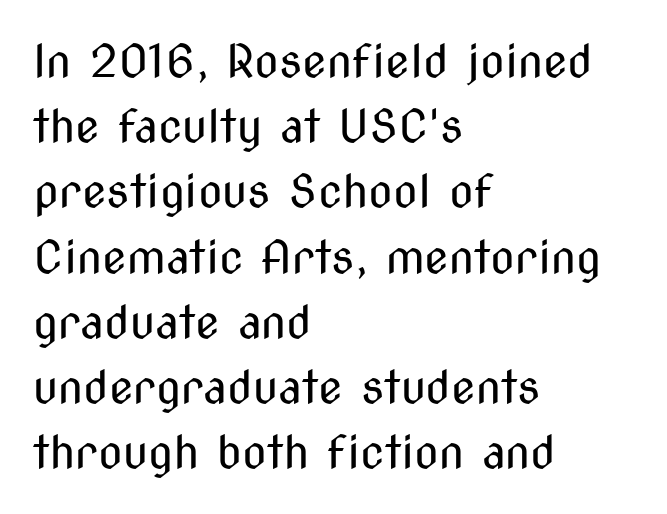
Q: Is the text bold? A: No.
Q: Is the text italic (slanted)? A: No, it is upright.
Q: Is the typeface a serif or a sans-serif typeface? A: Sans-serif.
Q: Is the text underlined? A: No.
Q: How is the paragraph aligned? A: Left-aligned.
Q: Is the spacing between letters normal or unusually wide? A: Normal.
Q: Is the spacing between lines tight, normal or loose? A: Normal.
Q: Width (condensed, normal, or wide)? A: Condensed.
Q: Stroke contrast? A: Medium.
Q: x-height? A: Medium.
Q: Monospaced? A: No.
